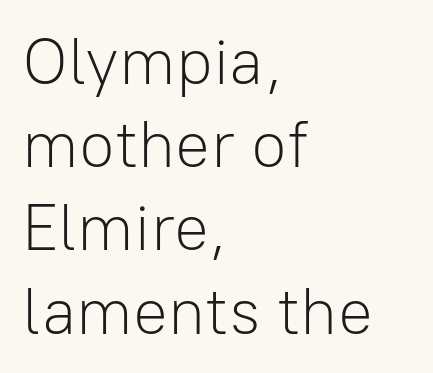
The image shows 65 px light sans-serif type, upright; set left-aligned, normal line spacing (1.28x), normal letter spacing, not underlined; low stroke contrast and a medium x-height.
